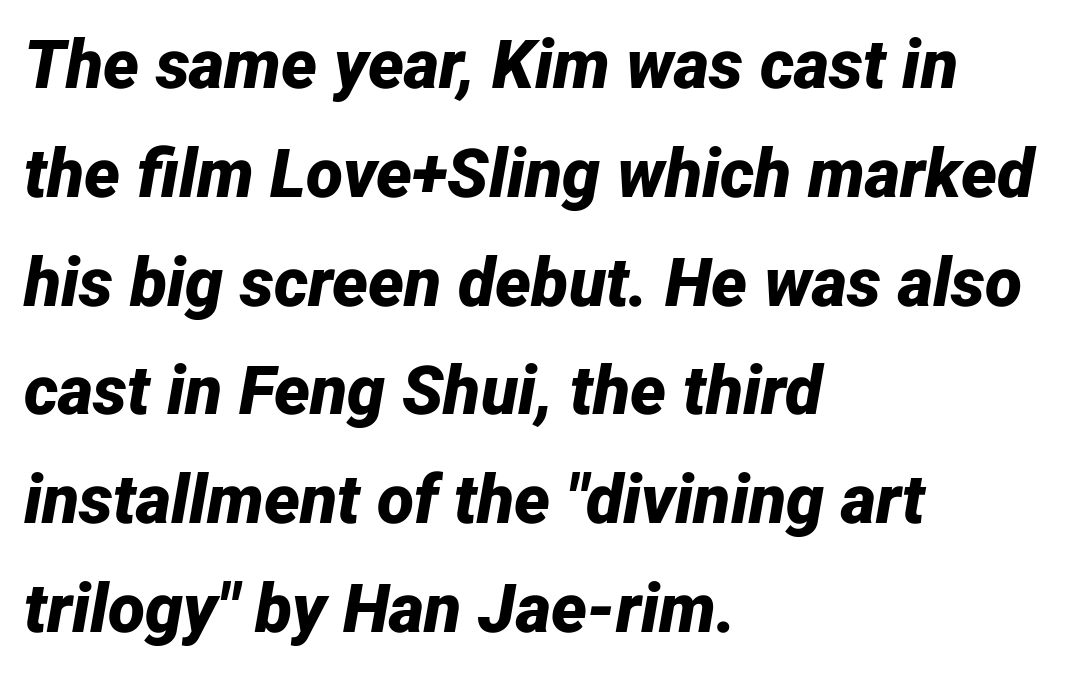
The image shows 68 px bold type, italic (leaning right); set left-aligned, normal line spacing (1.6x), normal letter spacing, not underlined; low stroke contrast and a medium x-height.
